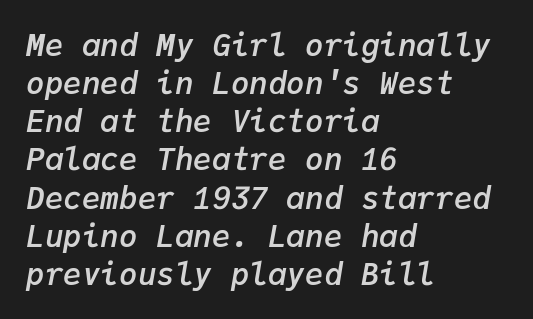
{"italic": "yes", "lean": "right", "slant_degrees": 9, "bold": "semi", "weight": "semibold", "width": "normal", "stroke_contrast": "low", "x_height": "medium", "monospaced": "yes", "underline": "no", "align": "left", "line_spacing_ratio": 1.23, "letter_spacing": "normal", "letter_spacing_em": 0.0, "glyph_px": 31}
